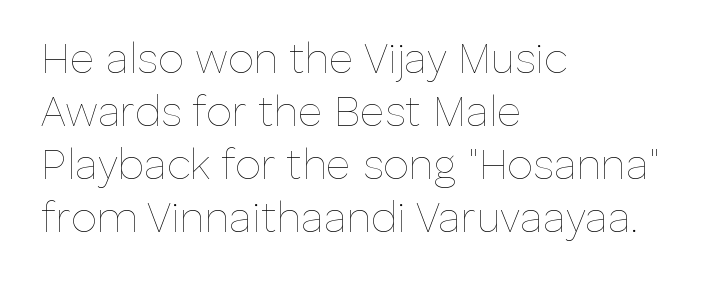
Q: Is the text bold? A: No.
Q: Is the text italic (slanted)? A: No, it is upright.
Q: Is the text underlined? A: No.
Q: How is the paragraph aligned? A: Left-aligned.
Q: Is the spacing between letters normal or unusually wide? A: Normal.
Q: Is the spacing between lines tight, normal or loose? A: Normal.
Q: Width (condensed, normal, or wide)? A: Normal.
Q: Stroke contrast? A: Low.
Q: x-height? A: Medium.
Q: Monospaced? A: No.
